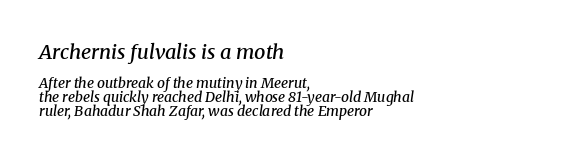
Q: Is the text bold? A: Semi-bold.
Q: Is the text italic (slanted)? A: Yes, it leans right by about 8 degrees.
Q: Is the text underlined? A: No.
Q: How is the paragraph aligned? A: Left-aligned.
Q: Is the spacing between letters normal or unusually wide? A: Normal.
Q: Is the spacing between lines tight, normal or loose? A: Tight.
Q: Which block of text is set in a larger size, the first (top) or the second (bottom)? A: The first (top) one.
